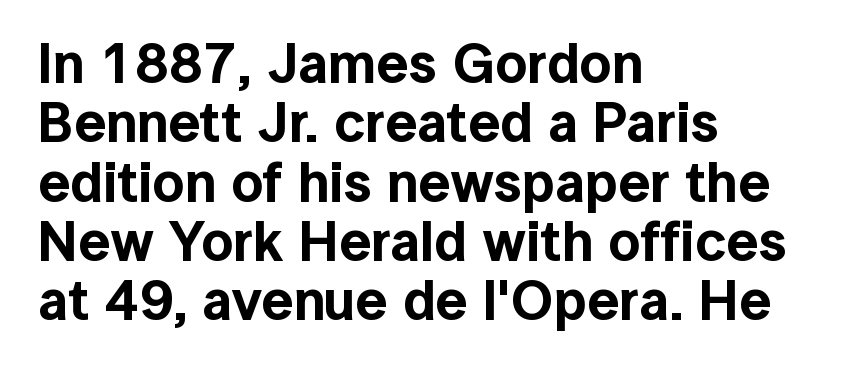
Character widths vary here, with narrow letters taking less room than wide ones. Underlining? Definitely not there. Font category for this specimen: sans-serif. The type is set solid horizontally, with unmodified tracking. Does the copy run flush right? No — it runs flush left. This is the regular roman posture of the typeface.
